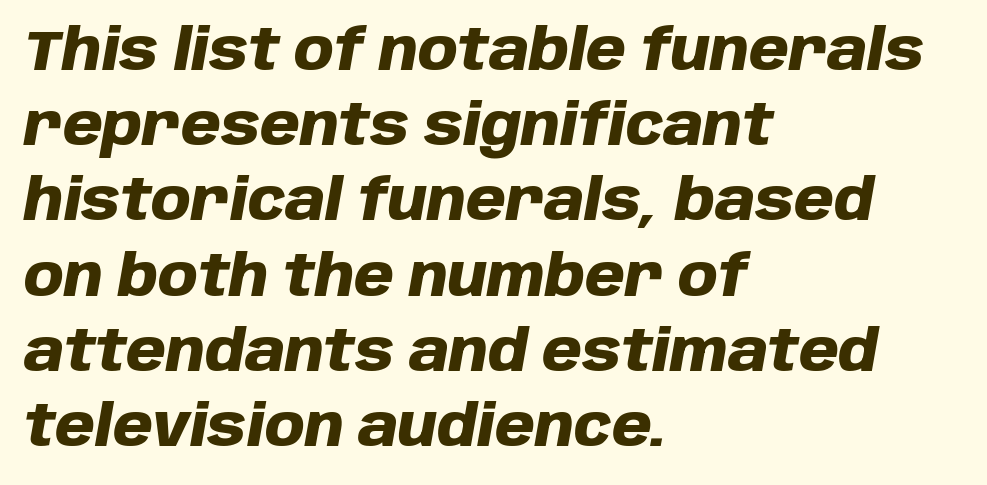
The image shows 57 px heavy type, italic (leaning right); set left-aligned, normal line spacing (1.32x), normal letter spacing, not underlined; low stroke contrast and a large x-height.
